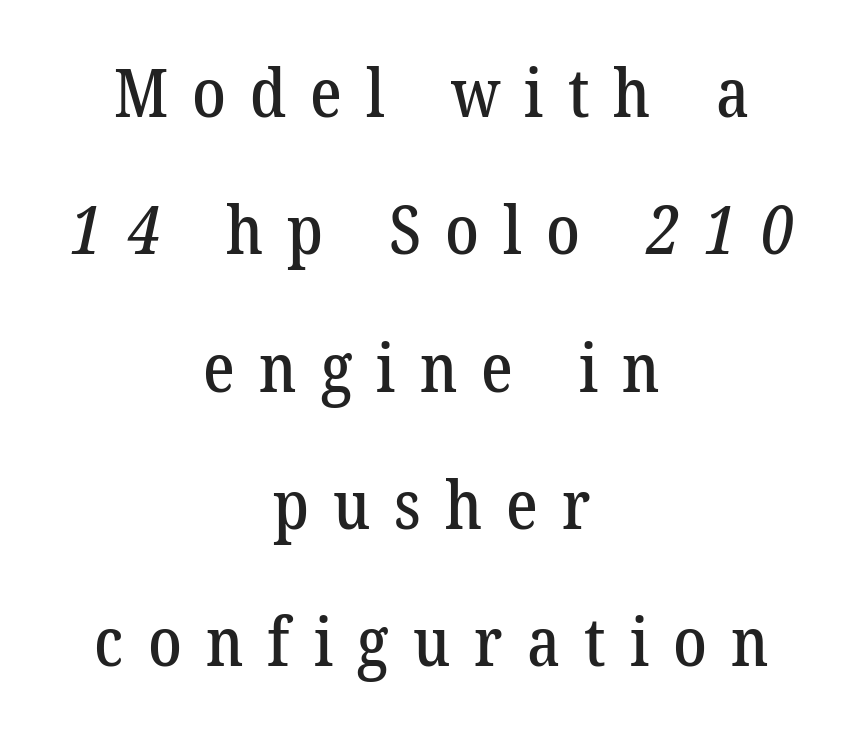
The image shows 67 px serif type; set centered, loose line spacing (2.05x), unusually wide letter spacing (+0.36 em), not underlined; low stroke contrast and a medium x-height.
